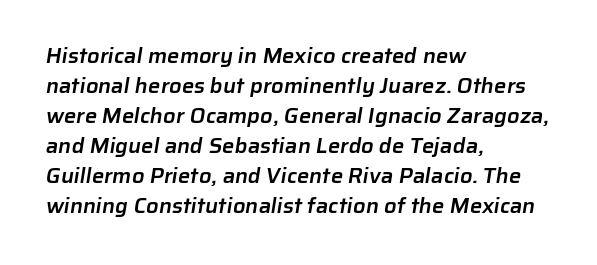
{"bold": "semi", "underline": "no", "align": "left", "line_spacing": "normal", "line_spacing_ratio": 1.36, "letter_spacing": "normal", "letter_spacing_em": 0.0, "glyph_px": 22}
